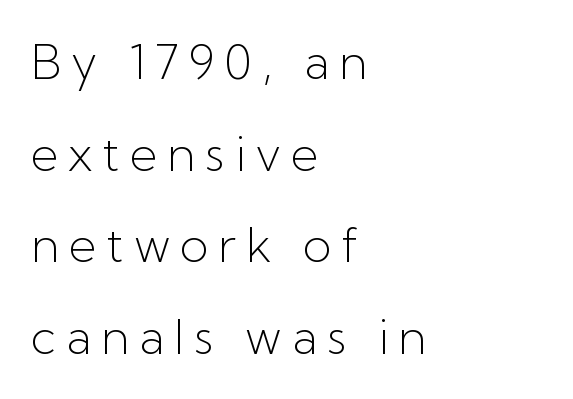
{"serif": "no", "italic": "no", "bold": "no", "weight": "light", "width": "normal", "stroke_contrast": "low", "x_height": "medium", "monospaced": "no", "underline": "no", "align": "left", "line_spacing": "loose", "line_spacing_ratio": 1.91, "letter_spacing": "wide", "letter_spacing_em": 0.2, "glyph_px": 48}
